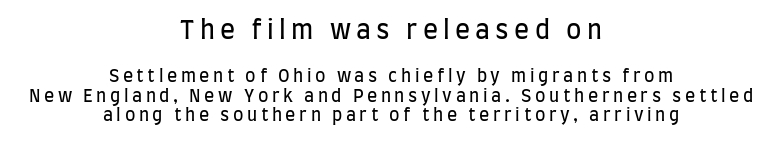
Q: Is the text bold? A: No.
Q: Is the text italic (slanted)? A: No, it is upright.
Q: Is the text underlined? A: No.
Q: How is the paragraph aligned? A: Centered.
Q: Is the spacing between letters normal or unusually wide? A: Unusually wide.
Q: Which block of text is set in a larger size, the first (top) or the second (bottom)? A: The first (top) one.
